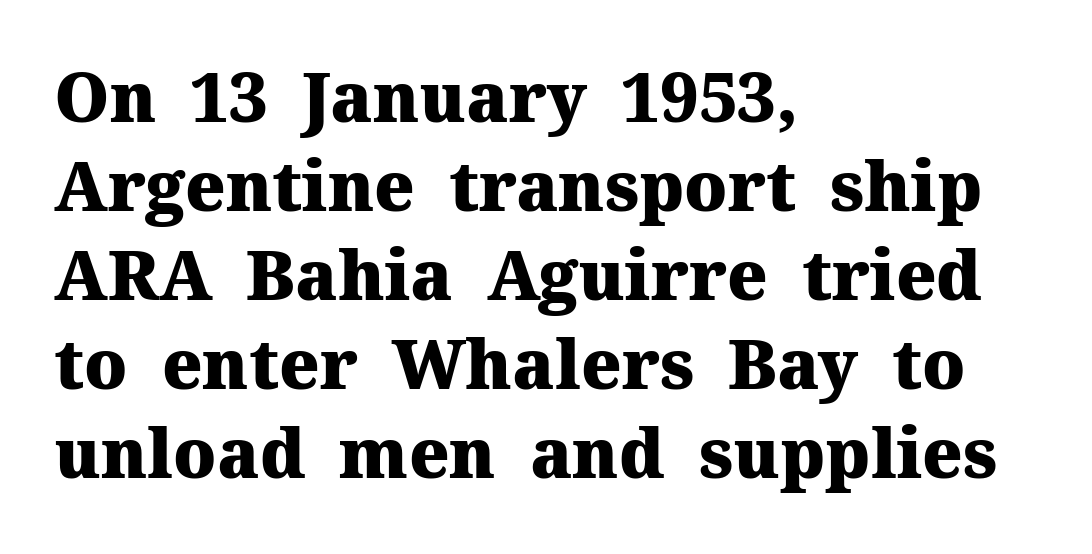
Q: Is the text bold? A: Yes.
Q: Is the text italic (slanted)? A: No, it is upright.
Q: Is the typeface a serif or a sans-serif typeface? A: Serif.
Q: Is the text underlined? A: No.
Q: How is the paragraph aligned? A: Left-aligned.
Q: Is the spacing between letters normal or unusually wide? A: Normal.
Q: Is the spacing between lines tight, normal or loose? A: Normal.
Q: Width (condensed, normal, or wide)? A: Normal.
Q: Stroke contrast? A: Medium.
Q: x-height? A: Medium.
Q: Monospaced? A: No.
